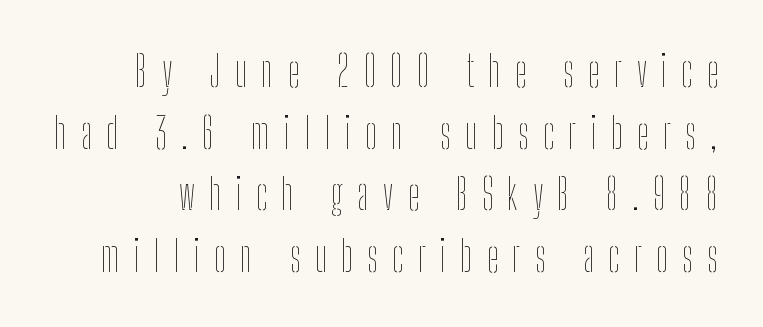
{"italic": "no", "bold": "no", "weight": "thin", "width": "condensed", "stroke_contrast": "low", "x_height": "medium", "monospaced": "no", "underline": "no", "line_spacing": "normal", "line_spacing_ratio": 1.47, "letter_spacing": "wide", "letter_spacing_em": 0.34, "glyph_px": 42}
